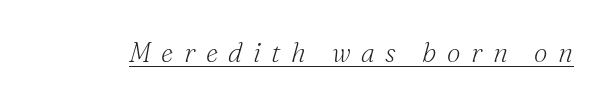
The image shows 27 px text type, italic (leaning right); set unusually wide letter spacing (+0.39 em), underlined.
